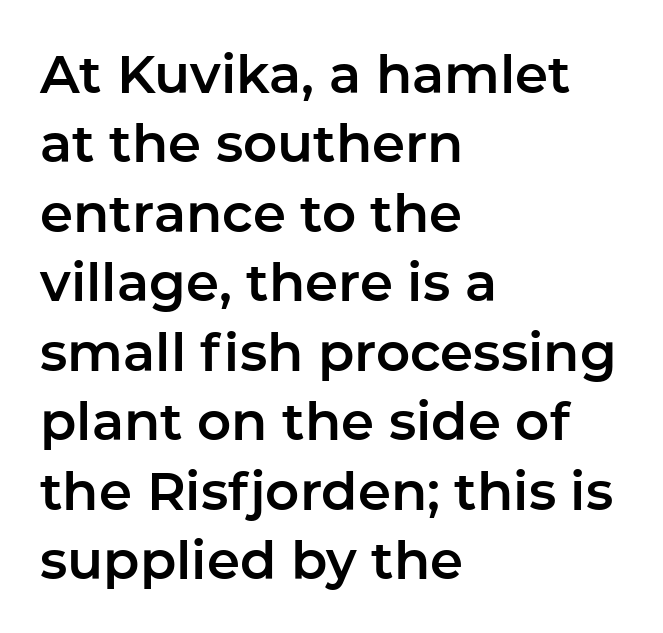
The image shows 53 px sans-serif type, upright; set left-aligned, normal line spacing (1.31x), normal letter spacing, not underlined; low stroke contrast and a medium x-height.
